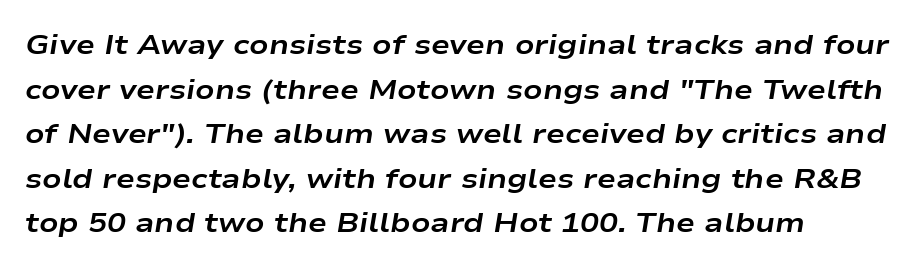
{"italic": "yes", "lean": "right", "slant_degrees": 9, "bold": "yes", "weight": "bold", "width": "wide", "stroke_contrast": "low", "x_height": "medium", "monospaced": "no", "underline": "no", "align": "left", "line_spacing": "normal", "line_spacing_ratio": 1.59, "letter_spacing": "normal", "letter_spacing_em": 0.0, "glyph_px": 28}
